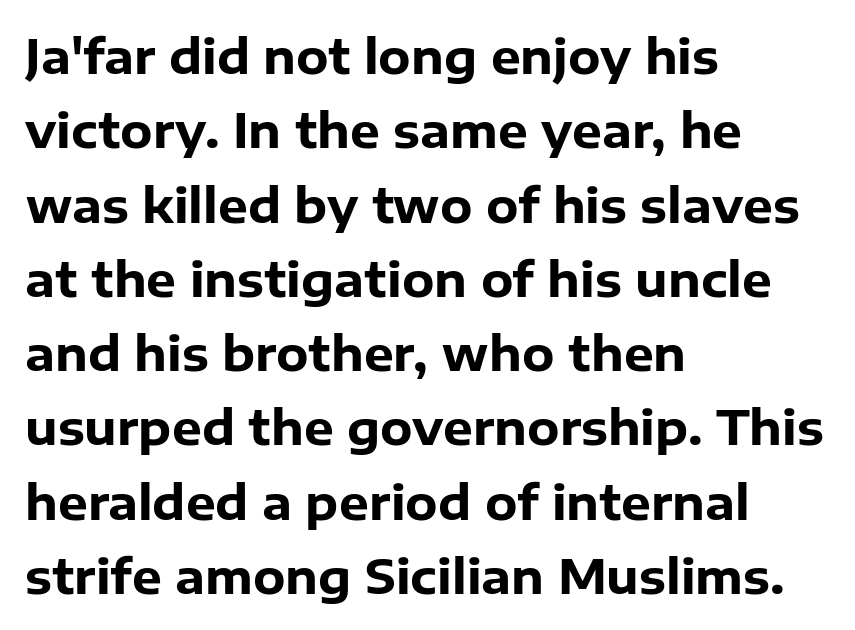
{"serif": "no", "italic": "no", "bold": "yes", "weight": "heavy", "width": "normal", "stroke_contrast": "low", "x_height": "medium", "monospaced": "no", "underline": "no", "align": "left", "line_spacing": "normal", "line_spacing_ratio": 1.58, "letter_spacing": "normal", "letter_spacing_em": 0.0, "glyph_px": 47}
